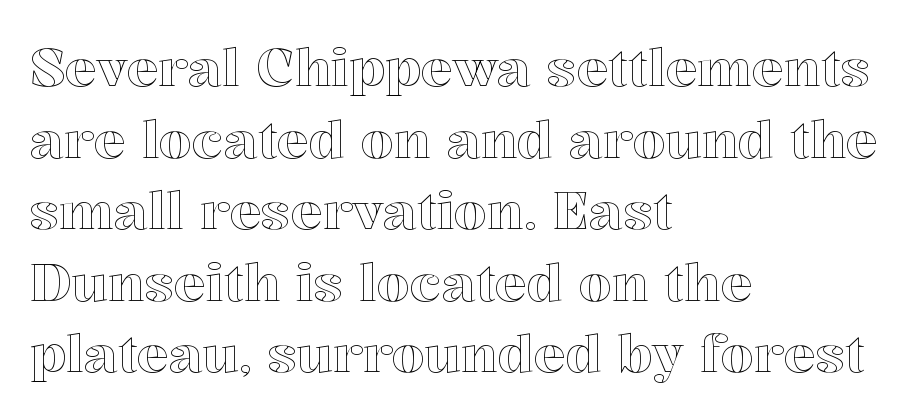
Q: Is the text italic (slanted)? A: No, it is upright.
Q: Is the text underlined? A: No.
Q: How is the paragraph aligned? A: Left-aligned.
Q: Is the spacing between letters normal or unusually wide? A: Normal.
Q: Is the spacing between lines tight, normal or loose? A: Normal.
Q: Width (condensed, normal, or wide)? A: Normal.
Q: x-height? A: Medium.
Q: Monospaced? A: No.
